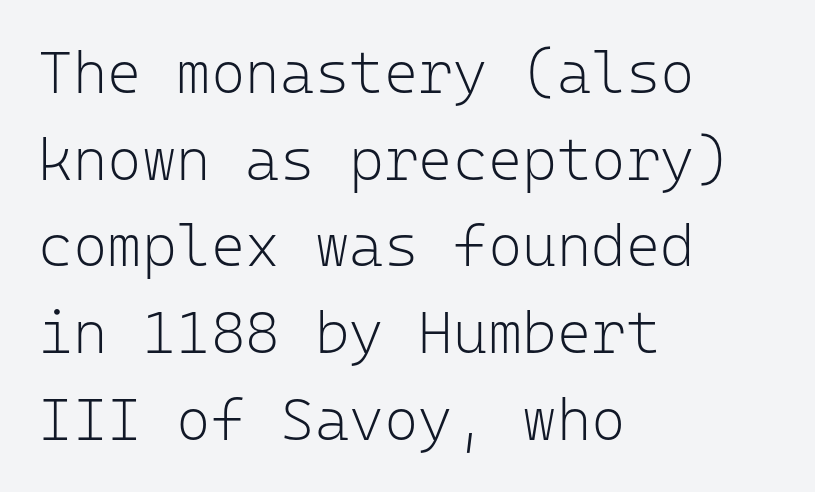
{"serif": "no", "italic": "no", "bold": "no", "weight": "light", "width": "normal", "stroke_contrast": "low", "x_height": "medium", "monospaced": "yes", "underline": "no", "align": "left", "line_spacing": "normal", "line_spacing_ratio": 1.47, "letter_spacing": "normal", "letter_spacing_em": 0.0, "glyph_px": 59}
